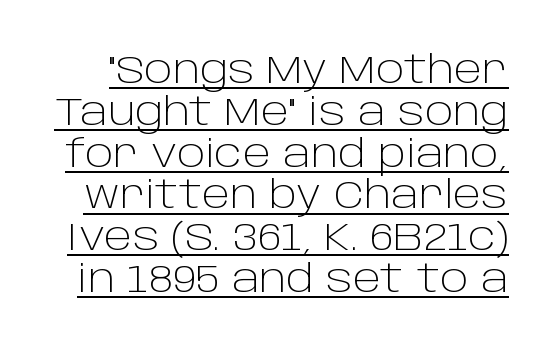
{"serif": "no", "italic": "no", "bold": "no", "weight": "light", "width": "normal", "stroke_contrast": "low", "x_height": "large", "monospaced": "no", "underline": "yes", "line_spacing": "tight", "line_spacing_ratio": 1.1, "letter_spacing": "normal", "letter_spacing_em": 0.0, "glyph_px": 38}
